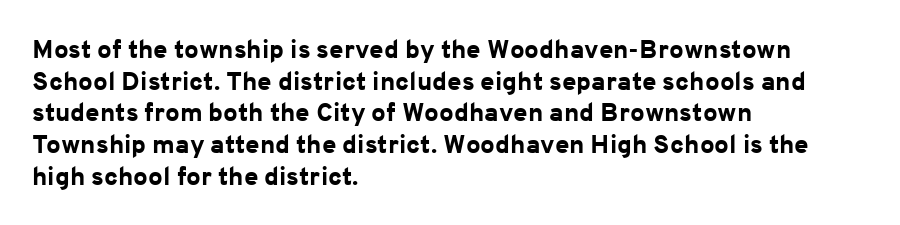
Q: Is the text bold? A: Yes.
Q: Is the text italic (slanted)? A: No, it is upright.
Q: Is the text underlined? A: No.
Q: How is the paragraph aligned? A: Left-aligned.
Q: Is the spacing between letters normal or unusually wide? A: Normal.
